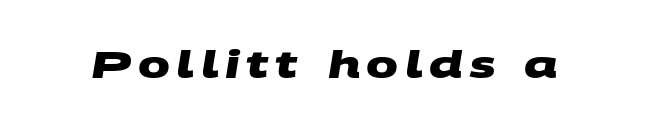
{"serif": "no", "bold": "yes", "weight": "heavy", "width": "wide", "stroke_contrast": "medium", "x_height": "large", "monospaced": "no", "underline": "no", "glyph_px": 38}
